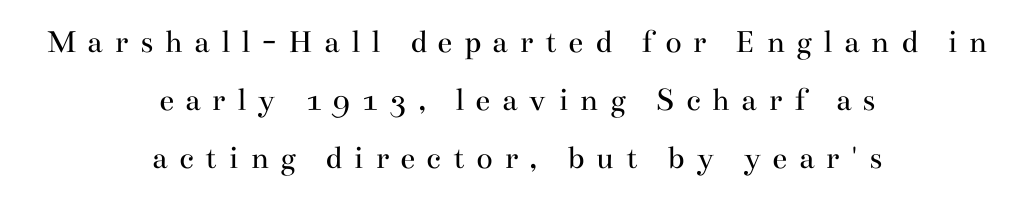
Q: Is the text bold? A: No.
Q: Is the text italic (slanted)? A: No, it is upright.
Q: Is the typeface a serif or a sans-serif typeface? A: Serif.
Q: Is the text underlined? A: No.
Q: How is the paragraph aligned? A: Centered.
Q: Is the spacing between letters normal or unusually wide? A: Unusually wide.
Q: Width (condensed, normal, or wide)? A: Wide.
Q: Stroke contrast? A: Medium.
Q: x-height? A: Small.
Q: Monospaced? A: No.
